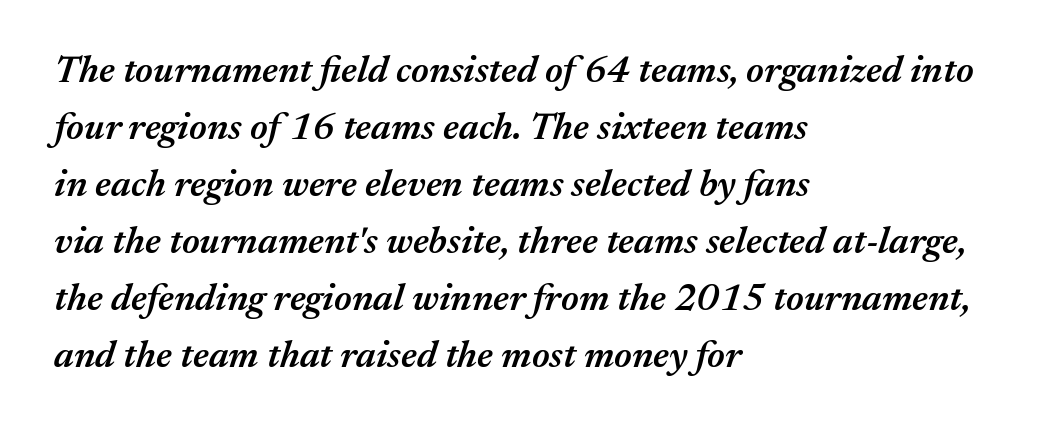
Q: Is the text bold? A: Semi-bold.
Q: Is the text italic (slanted)? A: Yes, it leans right by about 17 degrees.
Q: Is the text underlined? A: No.
Q: How is the paragraph aligned? A: Left-aligned.
Q: Is the spacing between letters normal or unusually wide? A: Normal.
Q: Is the spacing between lines tight, normal or loose? A: Normal.
Q: Width (condensed, normal, or wide)? A: Normal.
Q: Stroke contrast? A: Medium.
Q: x-height? A: Medium.
Q: Monospaced? A: No.
